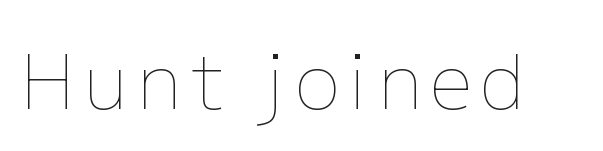
Q: Is the text bold? A: No.
Q: Is the text italic (slanted)? A: No, it is upright.
Q: Is the text underlined? A: No.
Q: Width (condensed, normal, or wide)? A: Normal.
Q: Stroke contrast? A: Low.
Q: x-height? A: Medium.
Q: Monospaced? A: No.
